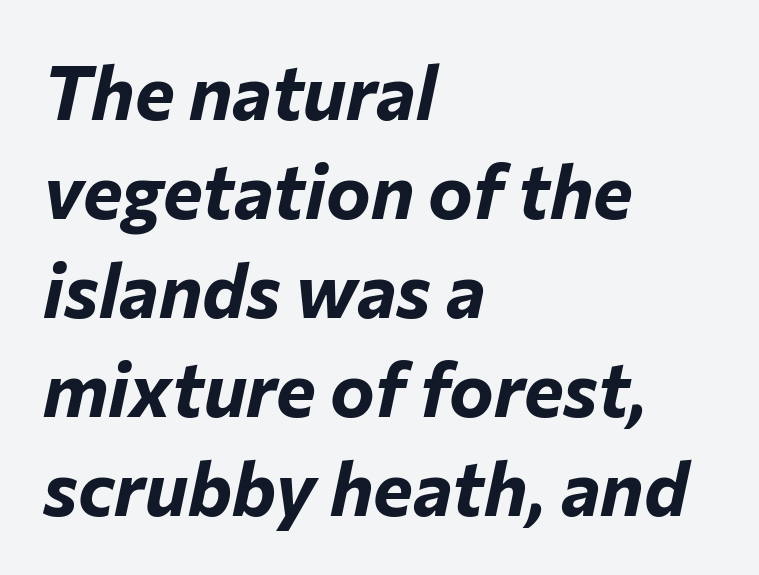
What weight is shown? A full bold with thick strokes. Think of a printed novel: that variable character pitch is what you see here. Tracking value appears to be zero — textbook default spacing. Alignment: flush left. The lettering tilts uniformly, giving the passage an italic look. The leading is moderate, giving the passage an even texture.
